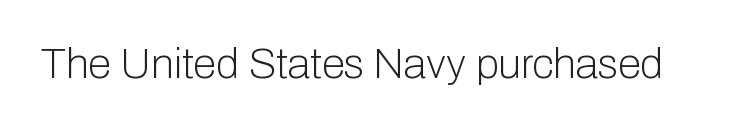
Descender tails drop into unmarked territory. The typeface chosen for these lines omits serifs. This is not heavy type; no bold has been used. Observe the ordinary spacing: letters are neighbours, not strangers. Tall strokes in this sample are plumb rather than angled.
